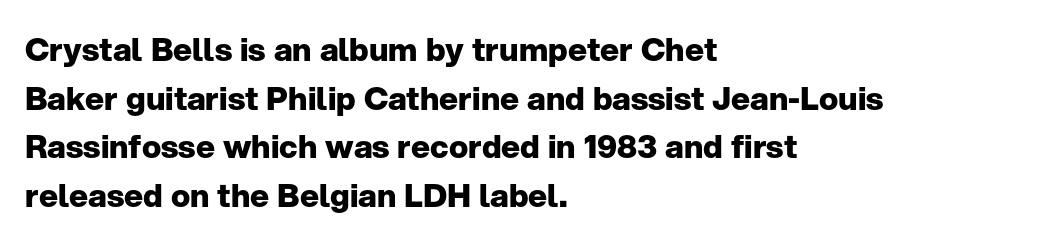
Posture: straight, roman, zero tilt. Look at the bottom of the vertical strokes: they stop flat, with no serifs. Letters rest on an invisible, unmarked baseline. The passage shown is typed in a proportional face where columns would drift. Heft: maximum for text — a bold.
